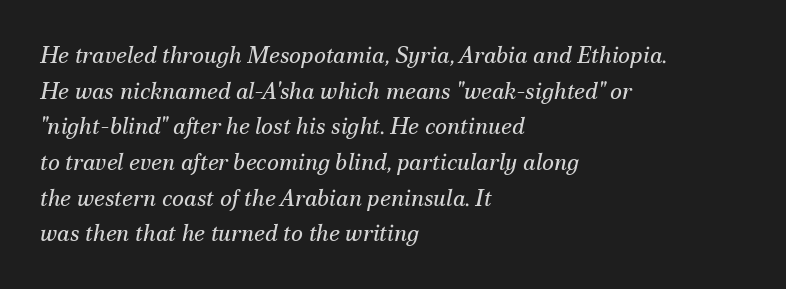
Q: Is the text bold? A: No.
Q: Is the text italic (slanted)? A: Yes, it leans right by about 12 degrees.
Q: Is the text underlined? A: No.
Q: How is the paragraph aligned? A: Left-aligned.
Q: Is the spacing between letters normal or unusually wide? A: Normal.
Q: Is the spacing between lines tight, normal or loose? A: Normal.
